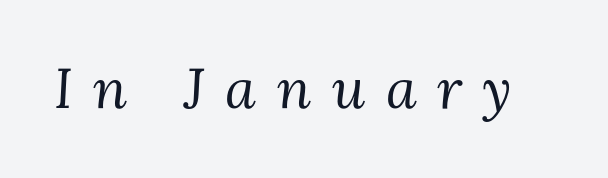
{"serif": "yes", "italic": "yes", "lean": "right", "slant_degrees": 3, "bold": "no", "weight": "regular", "width": "normal", "stroke_contrast": "medium", "x_height": "medium", "monospaced": "no", "underline": "no", "letter_spacing": "wide", "letter_spacing_em": 0.37, "glyph_px": 56}
